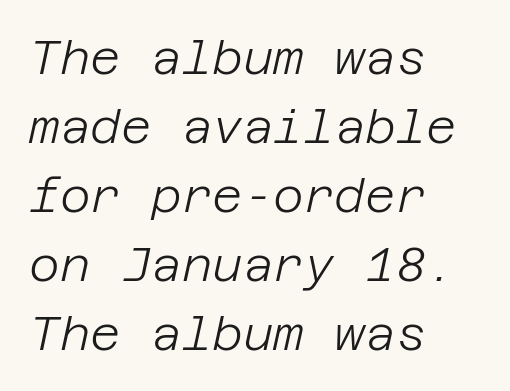
Check the space under the baseline: it is left empty. The lines in this sample share a left origin and differ only in where they stop. It's the slanting kind of type. These glyphs show unthickened strokes, regular width or finer.
